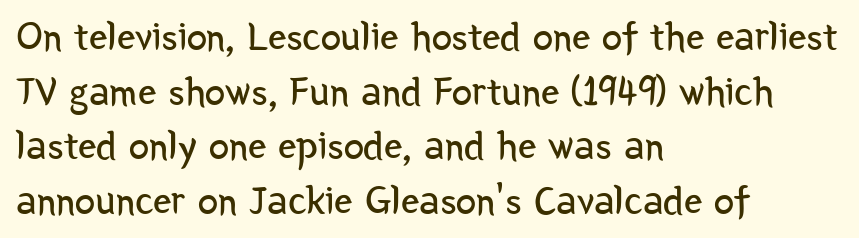
{"serif": "no", "italic": "no", "bold": "no", "weight": "regular", "width": "condensed", "stroke_contrast": "low", "x_height": "medium", "monospaced": "no", "underline": "no", "align": "left", "line_spacing": "normal", "line_spacing_ratio": 1.33, "letter_spacing": "normal", "letter_spacing_em": 0.0, "glyph_px": 41}
